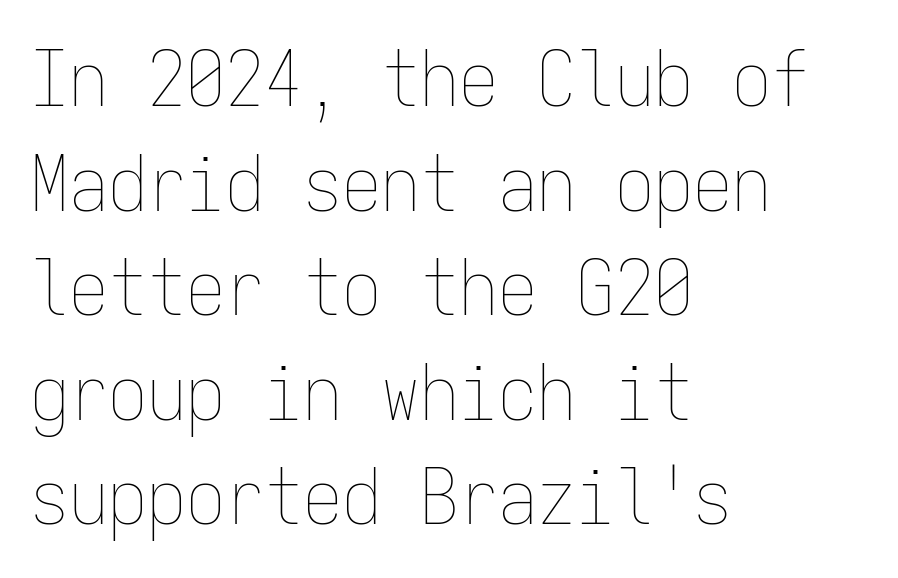
{"italic": "no", "bold": "no", "weight": "thin", "width": "condensed", "stroke_contrast": "low", "x_height": "medium", "monospaced": "yes", "underline": "no", "align": "left", "line_spacing": "normal", "line_spacing_ratio": 1.34, "letter_spacing": "normal", "letter_spacing_em": 0.0, "glyph_px": 78}
